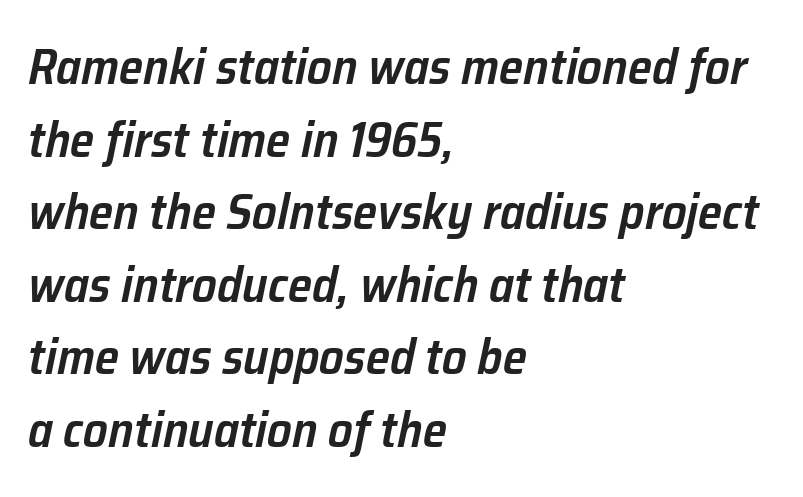
The image shows 49 px semibold type, italic (leaning right); set left-aligned, normal line spacing (1.48x), normal letter spacing, not underlined; low stroke contrast and a medium x-height.
